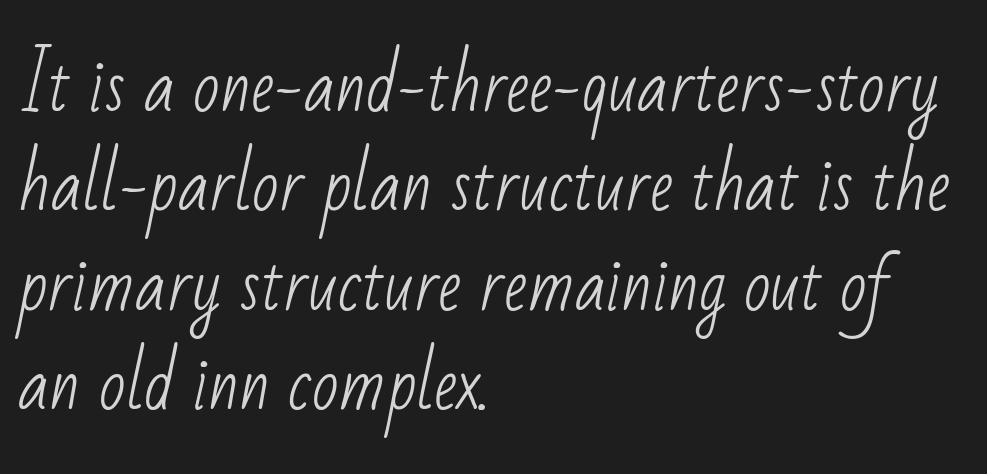
Q: Is the text bold? A: No.
Q: Is the typeface a serif or a sans-serif typeface? A: Sans-serif.
Q: Is the text underlined? A: No.
Q: How is the paragraph aligned? A: Left-aligned.
Q: Is the spacing between letters normal or unusually wide? A: Normal.
Q: Is the spacing between lines tight, normal or loose? A: Normal.
Q: Width (condensed, normal, or wide)? A: Condensed.
Q: Stroke contrast? A: Low.
Q: x-height? A: Small.
Q: Monospaced? A: No.
